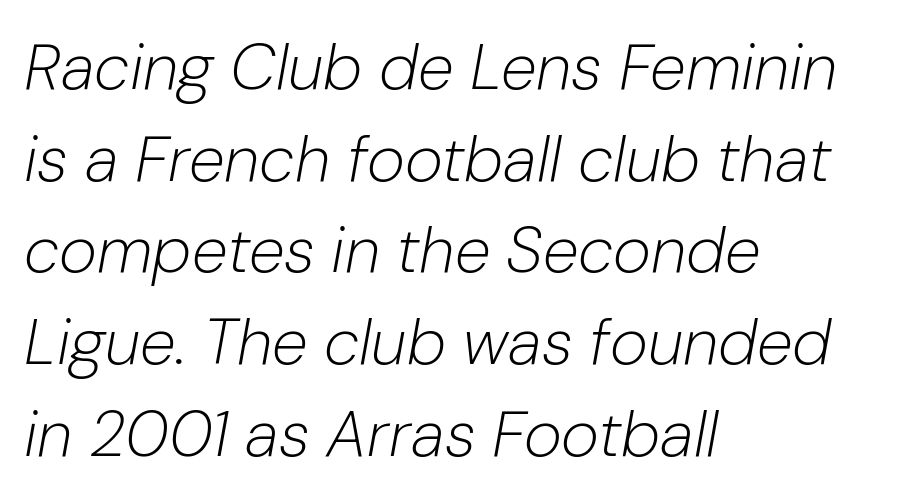
The gaps between neighbouring characters are ordinary and unremarkable. Do the characters align in a grid? No, the font is proportional. On a weight scale, this lands at 450 or below. The text block is weighted toward the left margin, trailing off unevenly rightward. In terms of posture, this sample is oblique.
